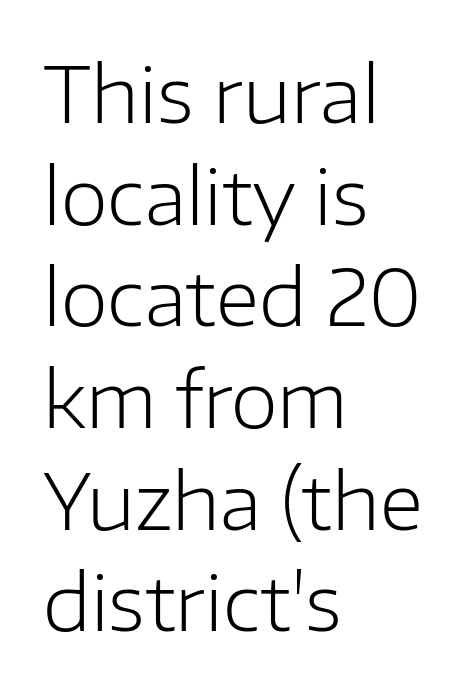
The letters advance in unequal steps, a hallmark of proportional type. The face used here is rendered with its standard letterfit. The passage is arranged the way most books set body copy — flush left. Think standard paragraph weight, or any step lighter than that.
